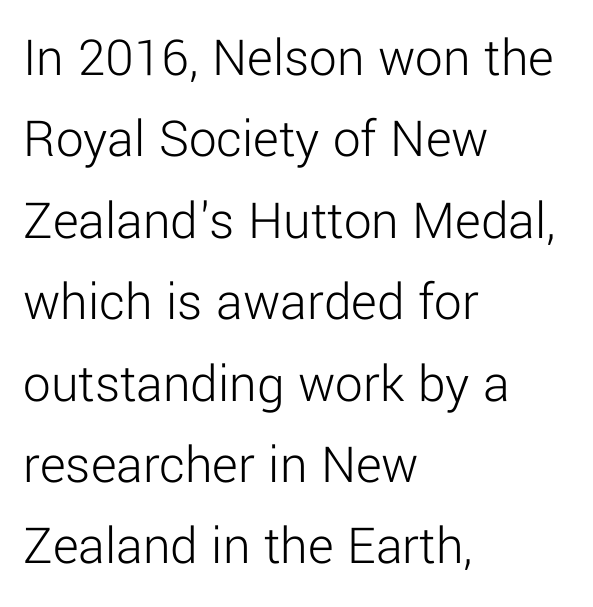
Q: Is the text bold? A: No.
Q: Is the text italic (slanted)? A: No, it is upright.
Q: Is the typeface a serif or a sans-serif typeface? A: Sans-serif.
Q: Is the text underlined? A: No.
Q: How is the paragraph aligned? A: Left-aligned.
Q: Is the spacing between letters normal or unusually wide? A: Normal.
Q: Is the spacing between lines tight, normal or loose? A: Normal.
Q: Width (condensed, normal, or wide)? A: Normal.
Q: Stroke contrast? A: Low.
Q: x-height? A: Medium.
Q: Monospaced? A: No.
